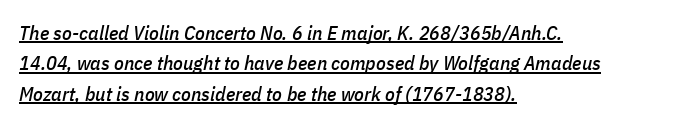
Words appear dense and cohesive because spacing is normal. These lines were composed using italics. Visually the block forms a straight wall on the left and a jagged coastline on the right. The typesetter has applied underlining to the passage shown. The leading is moderate, giving the passage an even texture.
